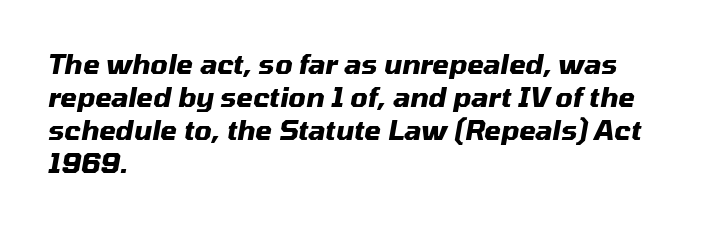
Q: Is the text bold? A: Yes.
Q: Is the text italic (slanted)? A: Yes, it leans right by about 10 degrees.
Q: Is the text underlined? A: No.
Q: How is the paragraph aligned? A: Left-aligned.
Q: Is the spacing between letters normal or unusually wide? A: Normal.
